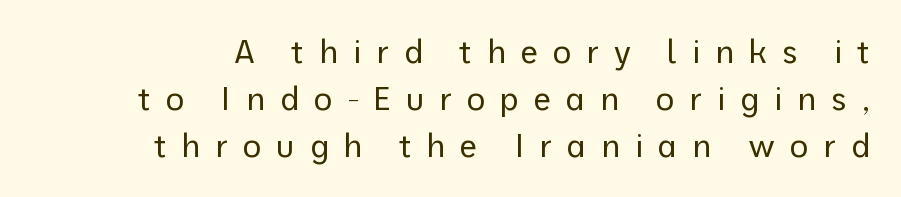
The image shows 32 px regular-weight sans-serif type, upright; set normal line spacing (1.47x), unusually wide letter spacing (+0.46 em), not underlined; low stroke contrast and a medium x-height.
